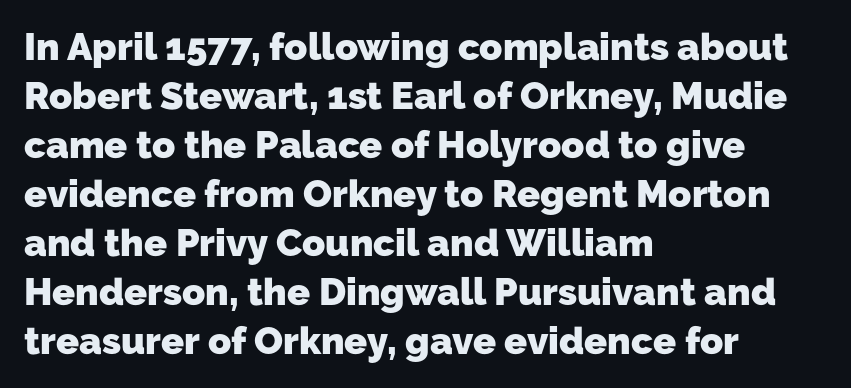
The image shows 38 px heavy sans-serif type; set left-aligned, normal line spacing (1.29x), normal letter spacing, not underlined; low stroke contrast and a medium x-height.
